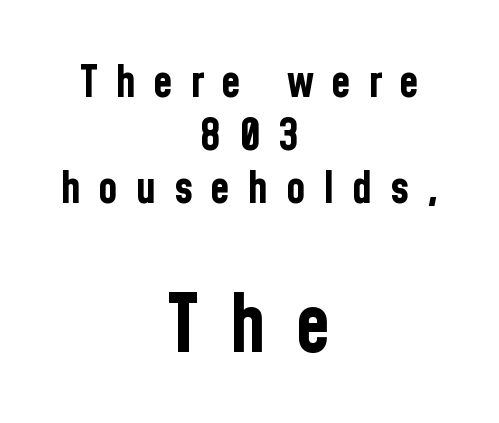
Q: Is the text bold? A: Yes.
Q: Is the text italic (slanted)? A: No, it is upright.
Q: Is the typeface a serif or a sans-serif typeface? A: Sans-serif.
Q: Is the text underlined? A: No.
Q: How is the paragraph aligned? A: Centered.
Q: Is the spacing between letters normal or unusually wide? A: Unusually wide.
Q: Which block of text is set in a larger size, the first (top) or the second (bottom)? A: The second (bottom) one.
Q: Width (condensed, normal, or wide)? A: Condensed.
Q: Stroke contrast? A: Low.
Q: x-height? A: Medium.
Q: Monospaced? A: No.
